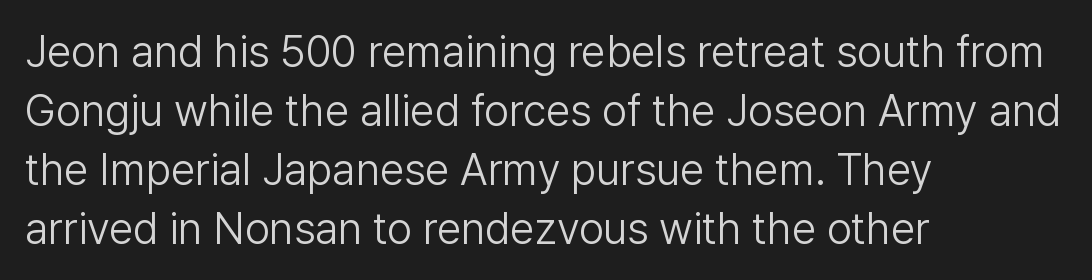
{"serif": "no", "italic": "no", "bold": "no", "weight": "light", "width": "normal", "stroke_contrast": "low", "x_height": "medium", "monospaced": "no", "underline": "no", "align": "left", "line_spacing": "normal", "line_spacing_ratio": 1.34, "letter_spacing": "normal", "letter_spacing_em": 0.0, "glyph_px": 44}
